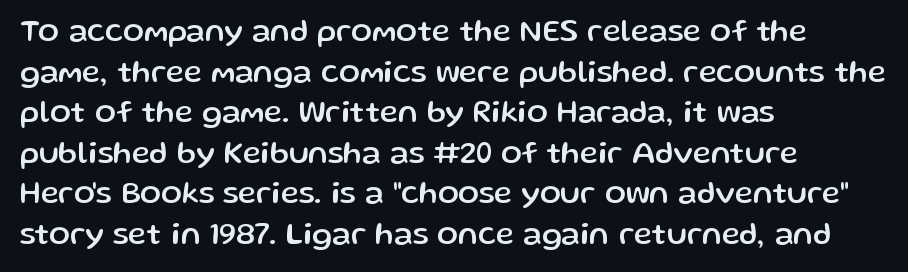
{"serif": "no", "italic": "no", "width": "normal", "stroke_contrast": "low", "x_height": "medium", "monospaced": "no", "underline": "no", "align": "left", "line_spacing": "normal", "line_spacing_ratio": 1.31, "letter_spacing": "normal", "letter_spacing_em": 0.0, "glyph_px": 31}
